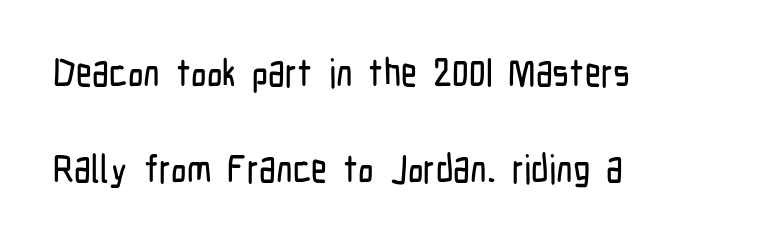
{"serif": "no", "italic": "no", "width": "condensed", "stroke_contrast": "low", "x_height": "medium", "monospaced": "no", "underline": "no", "align": "left", "line_spacing": "loose", "line_spacing_ratio": 2.46, "letter_spacing": "normal", "letter_spacing_em": 0.0, "glyph_px": 39}
